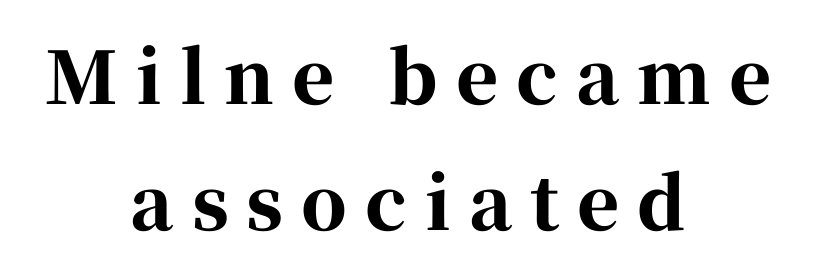
Proportional: the letters do not fall into vertical columns. Lines of text with bare space underneath. Caption: bold face, heavy strokes. Visually the block forms a symmetrical silhouette, jagged on both flanks. These lines were composed using upright roman letters.
